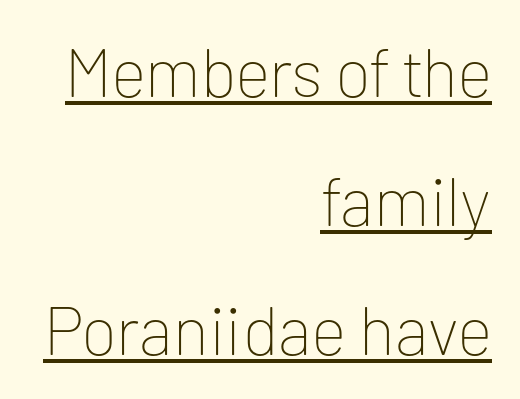
{"serif": "no", "italic": "no", "bold": "no", "weight": "thin", "width": "normal", "stroke_contrast": "low", "x_height": "medium", "monospaced": "no", "underline": "yes", "align": "right", "line_spacing": "loose", "line_spacing_ratio": 1.9, "letter_spacing": "normal", "letter_spacing_em": 0.0, "glyph_px": 68}
